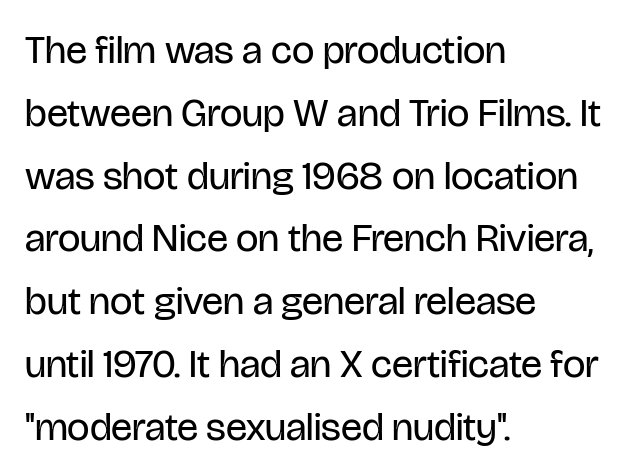
{"serif": "no", "italic": "no", "bold": "no", "weight": "regular", "width": "condensed", "stroke_contrast": "low", "x_height": "large", "monospaced": "no", "underline": "no", "align": "left", "line_spacing": "normal", "line_spacing_ratio": 1.57, "letter_spacing": "normal", "letter_spacing_em": 0.0, "glyph_px": 40}
